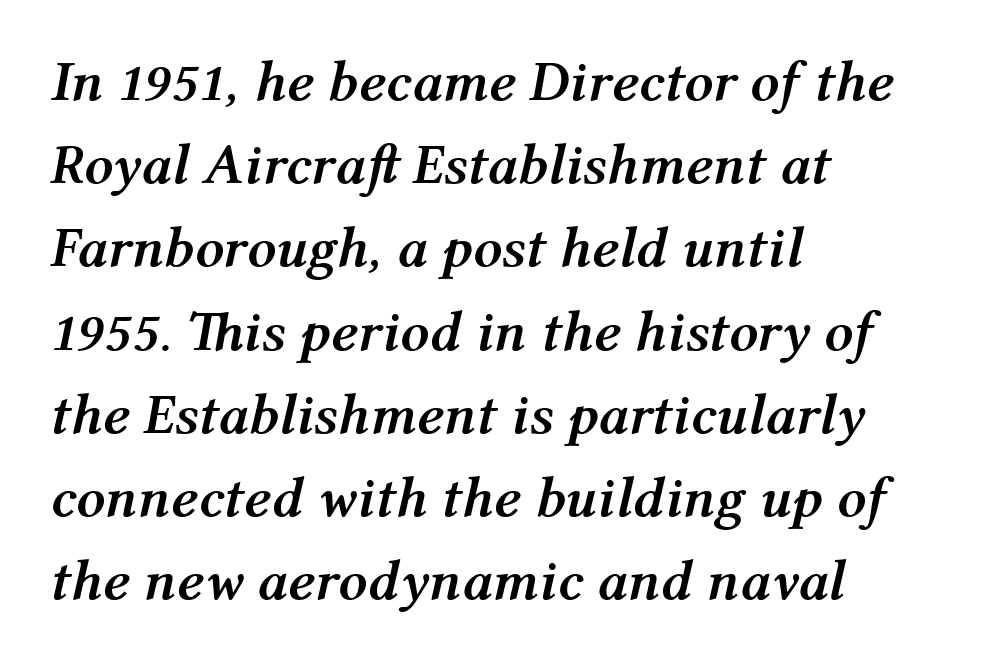
{"italic": "yes", "lean": "right", "slant_degrees": 12, "bold": "yes", "weight": "semibold", "width": "normal", "stroke_contrast": "medium", "x_height": "medium", "monospaced": "no", "underline": "no", "align": "left", "line_spacing": "normal", "line_spacing_ratio": 1.46, "letter_spacing": "normal", "letter_spacing_em": 0.0, "glyph_px": 57}
